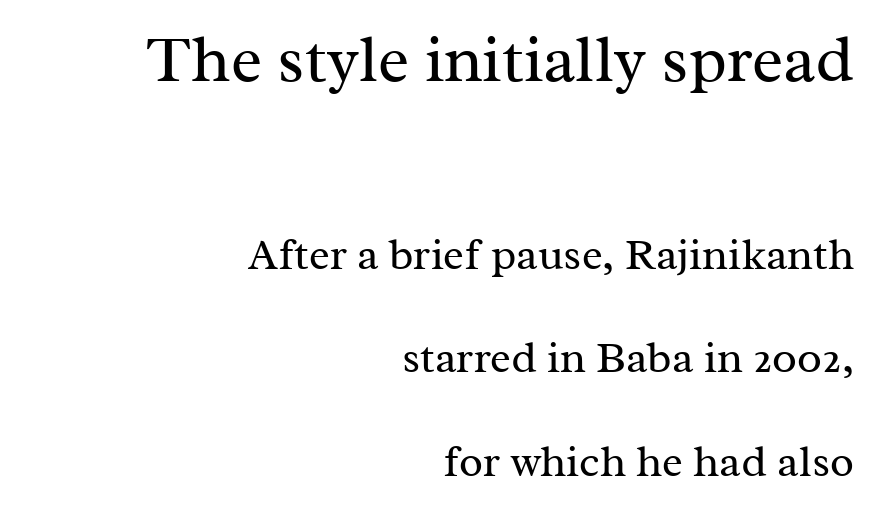
{"serif": "yes", "italic": "no", "bold": "no", "weight": "regular", "width": "normal", "stroke_contrast": "medium", "x_height": "medium", "monospaced": "no", "underline": "no", "align": "right", "line_spacing": "loose", "line_spacing_ratio": 2.36, "letter_spacing": "normal", "letter_spacing_em": 0.0, "larger_block": "first", "size_ratio": 1.5, "glyph_px": 66}
